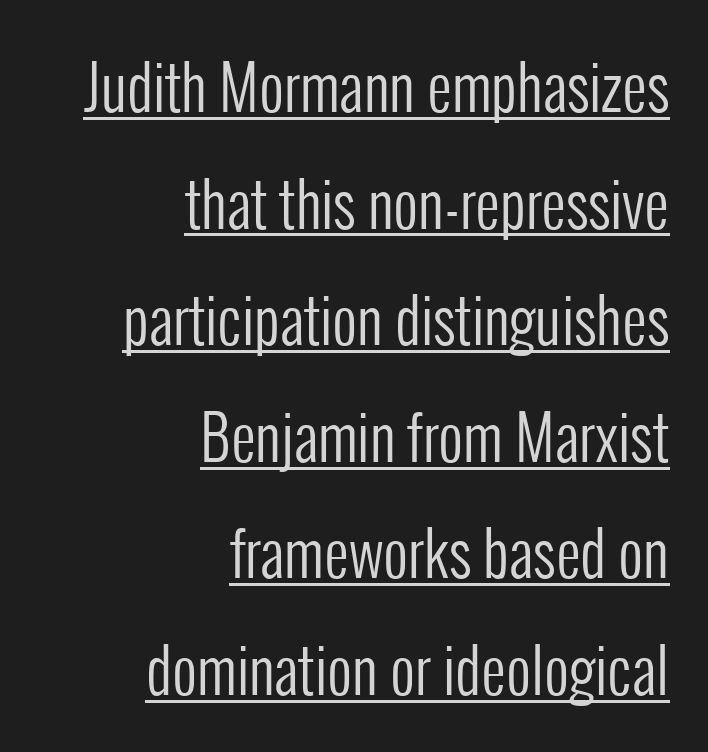
This is sans-serif lettering, the kind often seen on screens and signage. Is the stroke heavy? The answer is a plain regular-or-lighter. Look at the tracking — it's just the regular setting, nothing added. In designer terms, the underline attribute is active on this setting. Posture: straight, roman, zero tilt. This rendering uses right alignment, leaving the left contour irregular.
